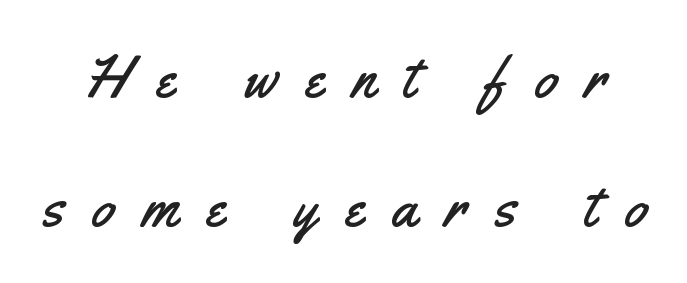
The image shows 59 px condensed sans-serif type; set loose line spacing (2.18x), unusually wide letter spacing (+0.48 em), not underlined; medium stroke contrast and a small x-height.
